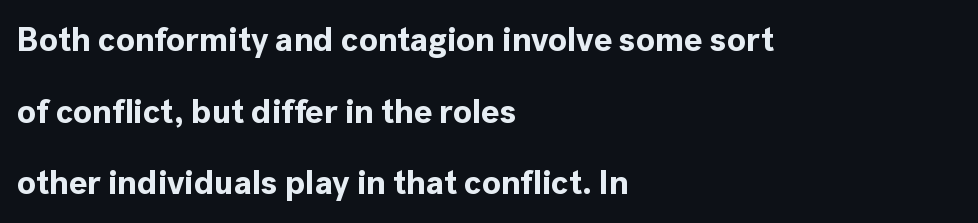
{"serif": "no", "italic": "no", "bold": "yes", "weight": "bold", "width": "normal", "x_height": "medium", "monospaced": "no", "underline": "no", "align": "left", "line_spacing": "loose", "line_spacing_ratio": 2.11, "letter_spacing": "normal", "letter_spacing_em": 0.0, "glyph_px": 34}
